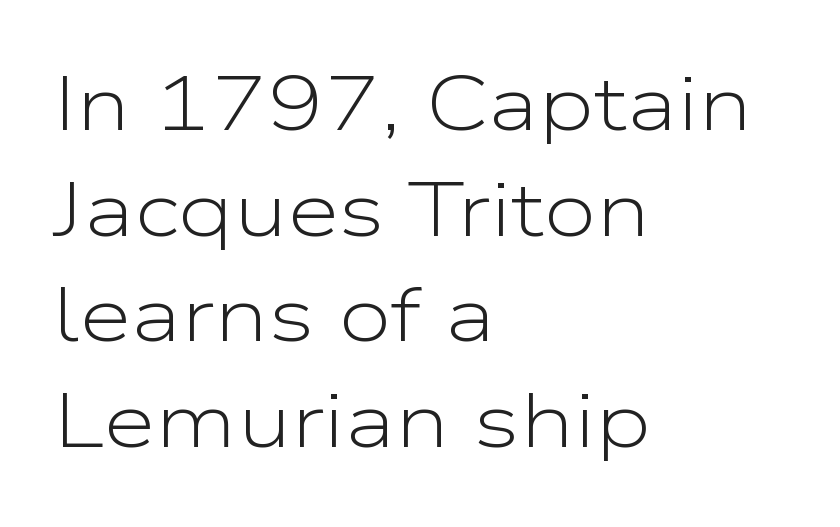
Character widths vary here, with narrow letters taking less room than wide ones. A student would call this left alignment; a typographer would say flush left, rag right. Has an underline been added? It has not. Typographically, this falls in the sans-serif category. A light-to-regular cut is what we see here.
